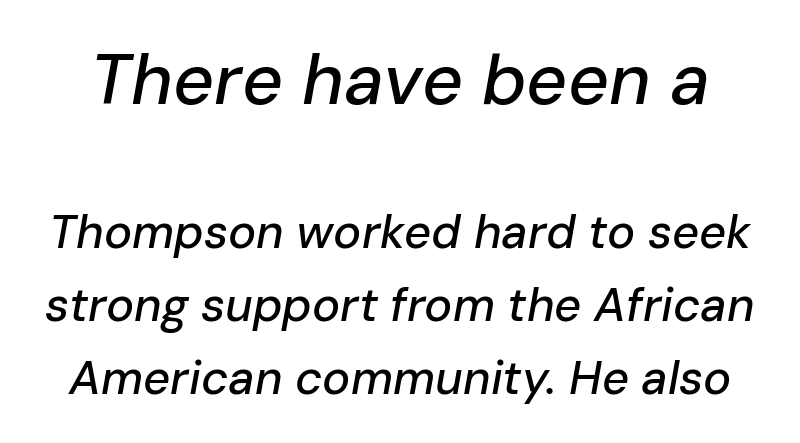
Character widths vary here, with narrow letters taking less room than wide ones. Each word holds together tightly as a unit, with standard inter-letter gaps. The passage shown leans; its letterforms are oblique. The block of text has a typical density, with ordinary space between rows. The foot of each line stays bare and open.
